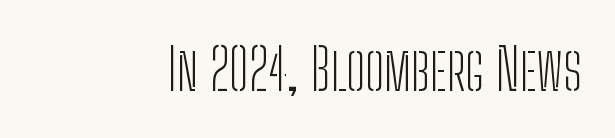
The face used here is proportionally spaced, like ordinary book or web type. Italic? Not at all — the glyphs are vertical. Tracking here is standard; glyphs follow each other at the usual distance. Nope, no serifs anywhere on these letters. The font is comparable to plain body text, perhaps lighter. Type without underlining.
